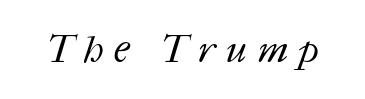
Q: Is the text bold? A: No.
Q: Is the text underlined? A: No.
Q: Is the spacing between letters normal or unusually wide? A: Unusually wide.
Q: Width (condensed, normal, or wide)? A: Normal.
Q: Stroke contrast? A: Medium.
Q: x-height? A: Medium.
Q: Monospaced? A: No.
